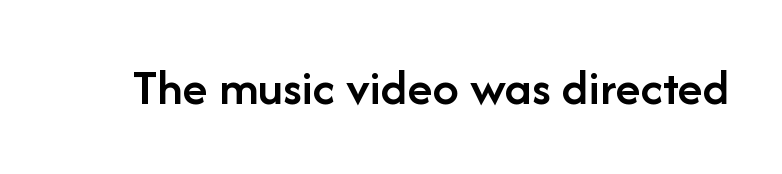
Weight check: semibold — heavier than regular, not quite bold. Words float on clear page, feet unadorned. Spacing verdict: proportional, widths tailored to each character. Does the lettering tilt? It doesn't — this is upright.
